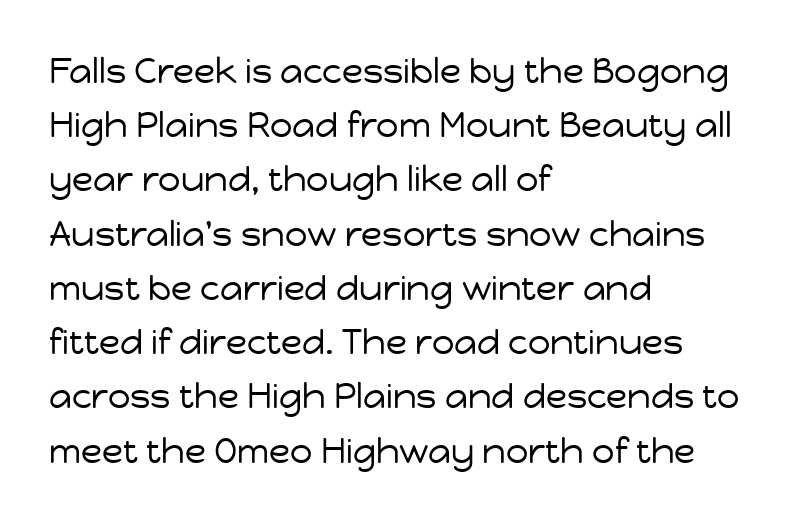
{"serif": "no", "italic": "no", "bold": "no", "weight": "regular", "width": "normal", "stroke_contrast": "low", "x_height": "medium", "monospaced": "no", "underline": "no", "align": "left", "line_spacing": "normal", "line_spacing_ratio": 1.55, "letter_spacing": "normal", "letter_spacing_em": 0.0, "glyph_px": 35}
